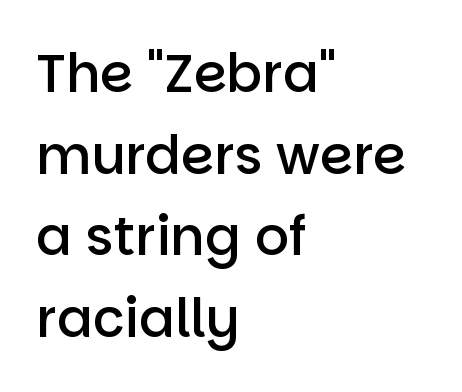
The image shows 53 px semibold sans-serif type, upright; set left-aligned, normal line spacing (1.54x), normal letter spacing, not underlined; low stroke contrast and a large x-height.
